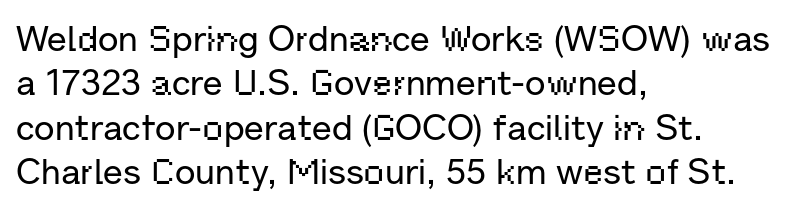
The image shows 36 px sans-serif type, upright; set left-aligned, line spacing 1.23x, normal letter spacing, not underlined; low stroke contrast and a medium x-height.
